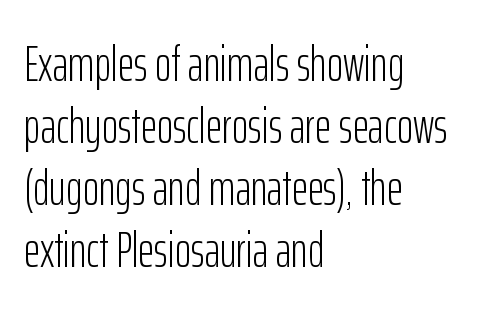
Q: Is the text bold? A: No.
Q: Is the text italic (slanted)? A: No, it is upright.
Q: Is the typeface a serif or a sans-serif typeface? A: Sans-serif.
Q: Is the text underlined? A: No.
Q: How is the paragraph aligned? A: Left-aligned.
Q: Is the spacing between letters normal or unusually wide? A: Normal.
Q: Width (condensed, normal, or wide)? A: Condensed.
Q: Stroke contrast? A: Low.
Q: x-height? A: Medium.
Q: Monospaced? A: No.
